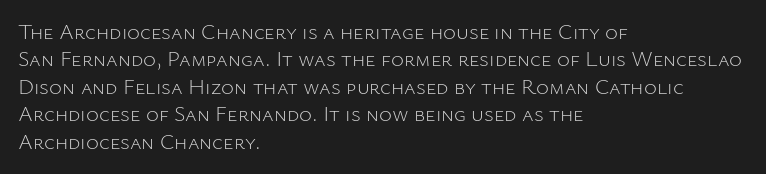
{"italic": "no", "bold": "no", "underline": "no", "align": "left", "line_spacing": "normal", "line_spacing_ratio": 1.25, "letter_spacing": "normal", "letter_spacing_em": 0.0, "glyph_px": 22}
